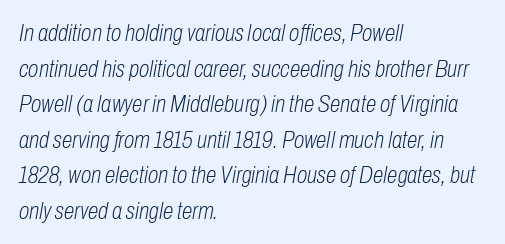
Q: Is the text bold? A: No.
Q: Is the text italic (slanted)? A: Yes, it leans right by about 10 degrees.
Q: Is the text underlined? A: No.
Q: How is the paragraph aligned? A: Left-aligned.
Q: Is the spacing between letters normal or unusually wide? A: Normal.
Q: Is the spacing between lines tight, normal or loose? A: Normal.
